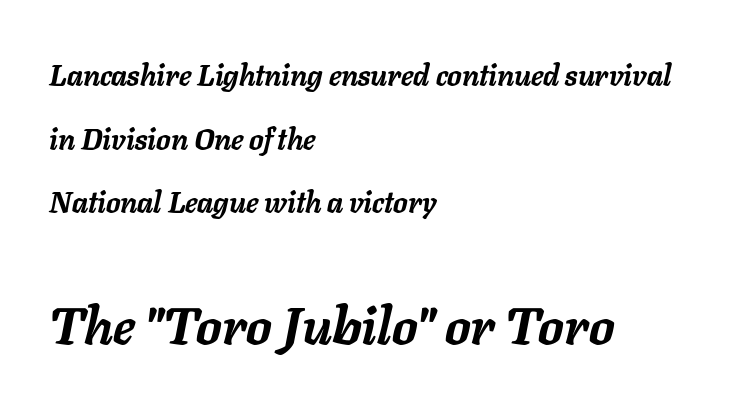
{"italic": "yes", "lean": "right", "slant_degrees": 11, "bold": "yes", "weight": "semibold", "width": "normal", "stroke_contrast": "low", "x_height": "medium", "monospaced": "no", "underline": "no", "align": "left", "line_spacing": "loose", "line_spacing_ratio": 2.19, "letter_spacing": "normal", "letter_spacing_em": 0.0, "larger_block": "second", "size_ratio": 1.76, "glyph_px": 51}
